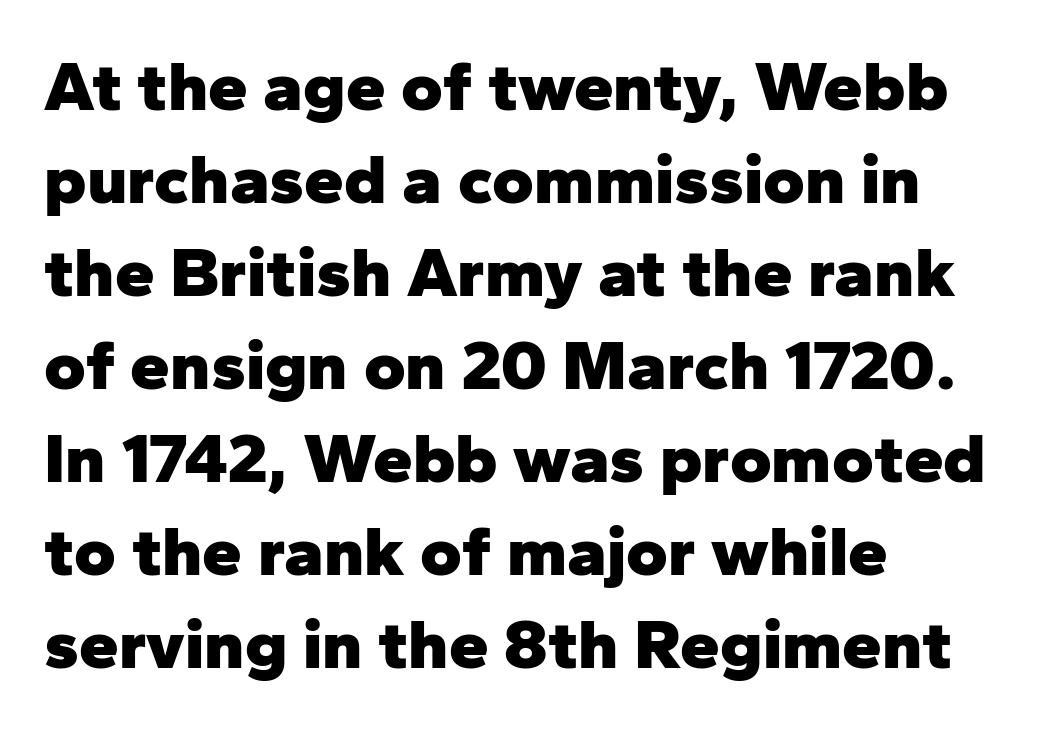
Q: Is the text bold? A: Yes.
Q: Is the text italic (slanted)? A: No, it is upright.
Q: Is the typeface a serif or a sans-serif typeface? A: Sans-serif.
Q: Is the text underlined? A: No.
Q: How is the paragraph aligned? A: Left-aligned.
Q: Is the spacing between letters normal or unusually wide? A: Normal.
Q: Is the spacing between lines tight, normal or loose? A: Normal.
Q: Width (condensed, normal, or wide)? A: Normal.
Q: Stroke contrast? A: Low.
Q: x-height? A: Medium.
Q: Monospaced? A: No.
